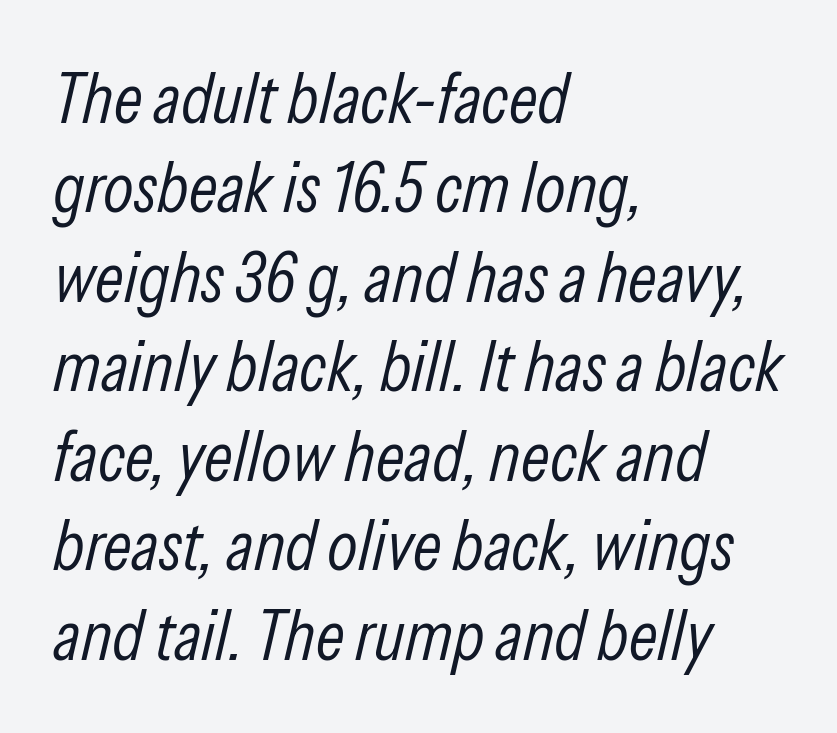
The image shows 71 px light, condensed type, italic (leaning right); set left-aligned, normal line spacing (1.26x), normal letter spacing, not underlined; low stroke contrast and a medium x-height.
